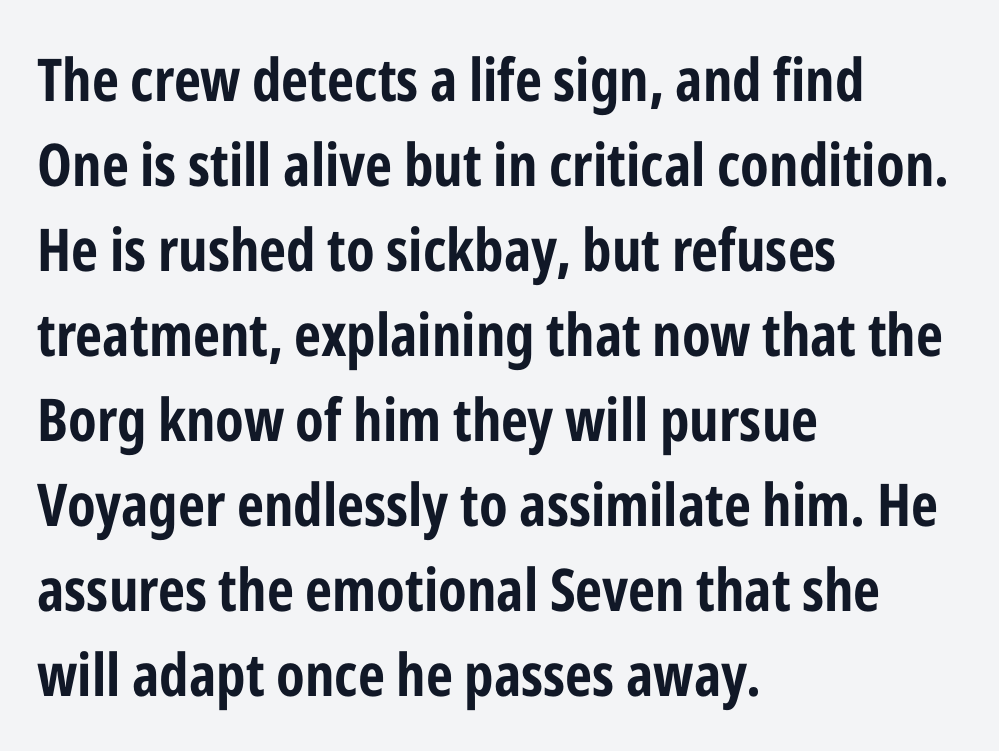
Q: Is the text bold? A: Yes.
Q: Is the text italic (slanted)? A: No, it is upright.
Q: Is the typeface a serif or a sans-serif typeface? A: Sans-serif.
Q: Is the text underlined? A: No.
Q: How is the paragraph aligned? A: Left-aligned.
Q: Is the spacing between letters normal or unusually wide? A: Normal.
Q: Is the spacing between lines tight, normal or loose? A: Normal.
Q: Width (condensed, normal, or wide)? A: Condensed.
Q: Stroke contrast? A: Low.
Q: x-height? A: Medium.
Q: Monospaced? A: No.
